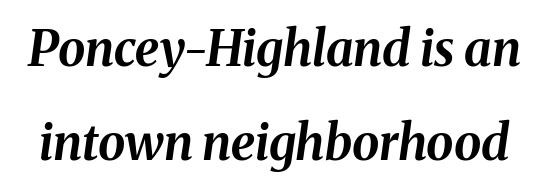
Q: Is the text bold? A: Yes.
Q: Is the text italic (slanted)? A: Yes, it leans right by about 8 degrees.
Q: Is the text underlined? A: No.
Q: Is the spacing between letters normal or unusually wide? A: Normal.
Q: Is the spacing between lines tight, normal or loose? A: Loose.
Q: Width (condensed, normal, or wide)? A: Normal.
Q: Stroke contrast? A: Medium.
Q: x-height? A: Medium.
Q: Monospaced? A: No.
